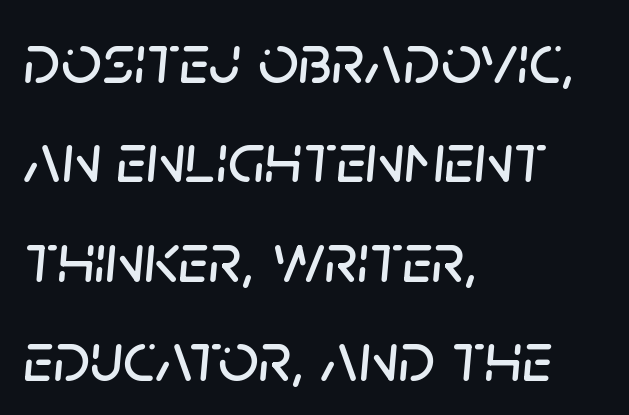
The image shows 71 px text type, italic (leaning right); set left-aligned, normal line spacing (1.4x), normal letter spacing, not underlined; low stroke contrast and a large x-height.
